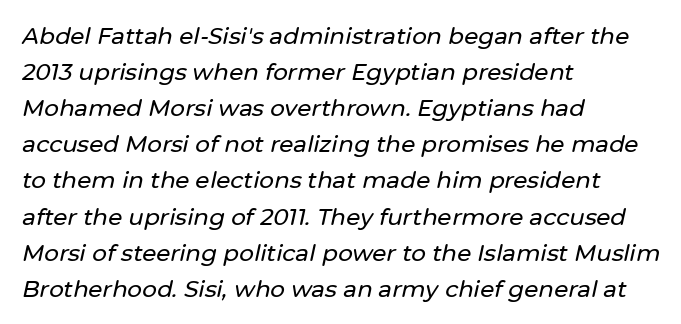
{"italic": "yes", "lean": "right", "slant_degrees": 12, "underline": "no", "align": "left", "line_spacing": "normal", "line_spacing_ratio": 1.57, "letter_spacing": "normal", "letter_spacing_em": 0.0, "glyph_px": 23}
